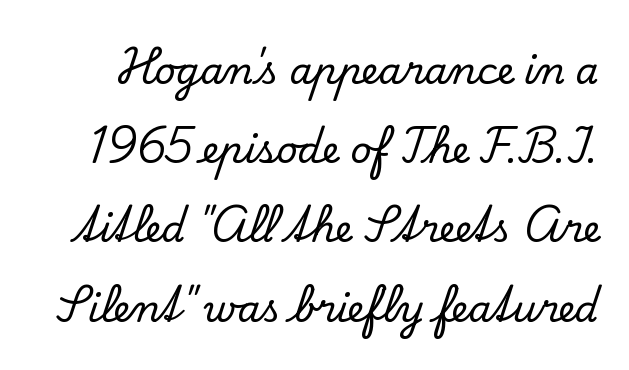
{"serif": "yes", "width": "normal", "stroke_contrast": "low", "x_height": "small", "monospaced": "no", "underline": "no", "line_spacing": "loose", "line_spacing_ratio": 2.14, "letter_spacing": "normal", "letter_spacing_em": 0.0, "glyph_px": 37}
